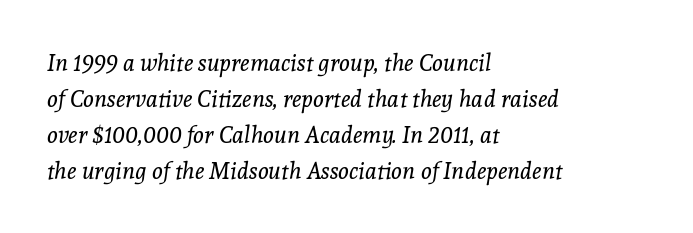
Q: Is the text bold? A: No.
Q: Is the text italic (slanted)? A: Yes, it leans right by about 8 degrees.
Q: Is the text underlined? A: No.
Q: How is the paragraph aligned? A: Left-aligned.
Q: Is the spacing between letters normal or unusually wide? A: Normal.
Q: Is the spacing between lines tight, normal or loose? A: Normal.
